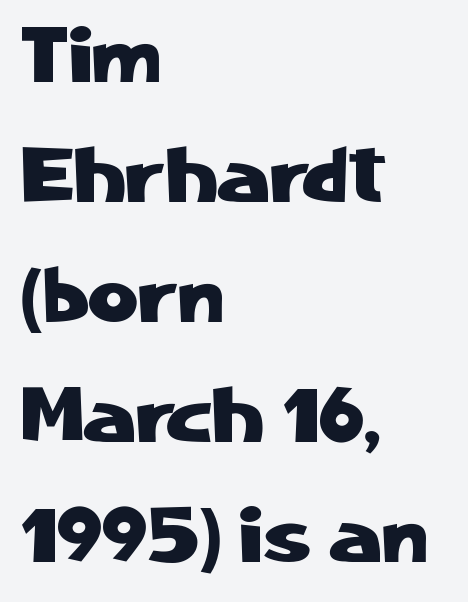
{"serif": "no", "italic": "no", "width": "normal", "stroke_contrast": "low", "x_height": "medium", "monospaced": "no", "underline": "no", "align": "left", "line_spacing": "normal", "line_spacing_ratio": 1.54, "letter_spacing": "normal", "letter_spacing_em": 0.0, "glyph_px": 78}
